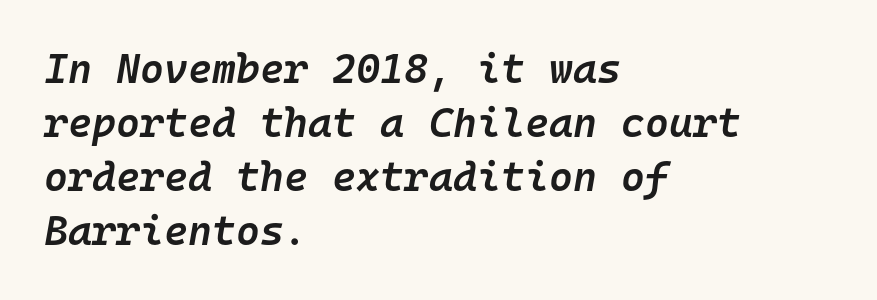
{"italic": "yes", "lean": "right", "slant_degrees": 10, "bold": "semi", "weight": "semibold", "width": "normal", "stroke_contrast": "low", "x_height": "medium", "monospaced": "yes", "underline": "no", "align": "left", "line_spacing": "normal", "line_spacing_ratio": 1.32, "letter_spacing": "normal", "letter_spacing_em": 0.0, "glyph_px": 41}
